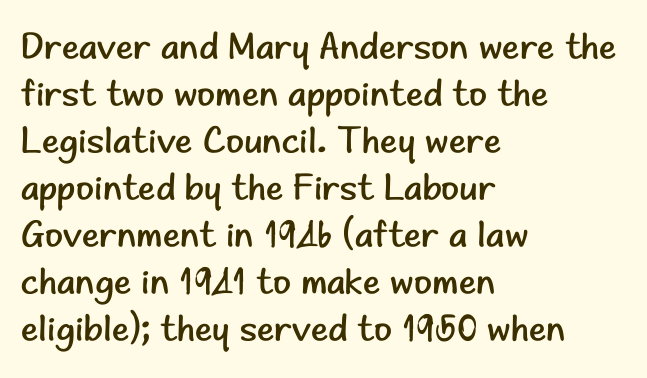
The image shows 37 px regular-weight sans-serif type, upright; set left-aligned, normal line spacing (1.27x), normal letter spacing, not underlined; low stroke contrast and a small x-height.
